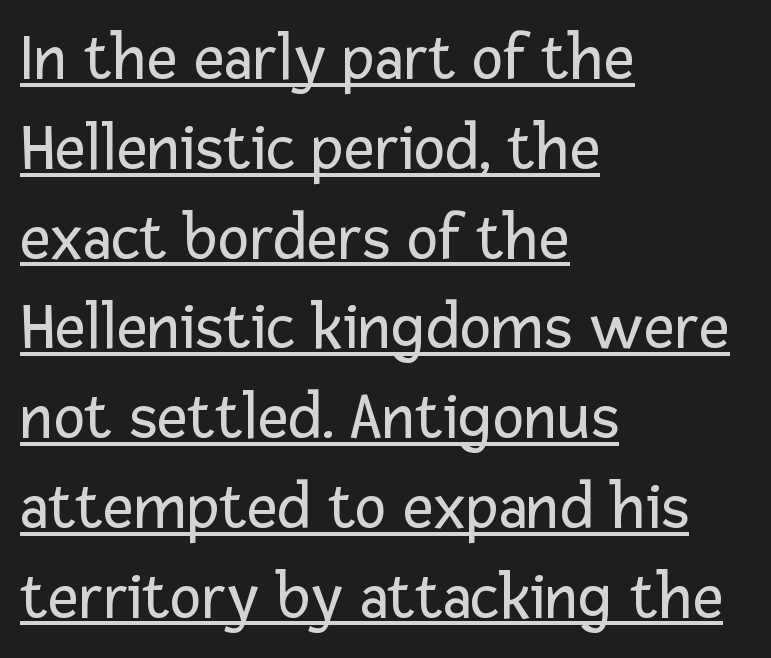
The passage shown stacks its lines at a standard gap. Each letter keeps its own natural width here, so spacing adapts to shape. Decoration check: the copy is underlined. The typeface chosen for these lines omits serifs.
